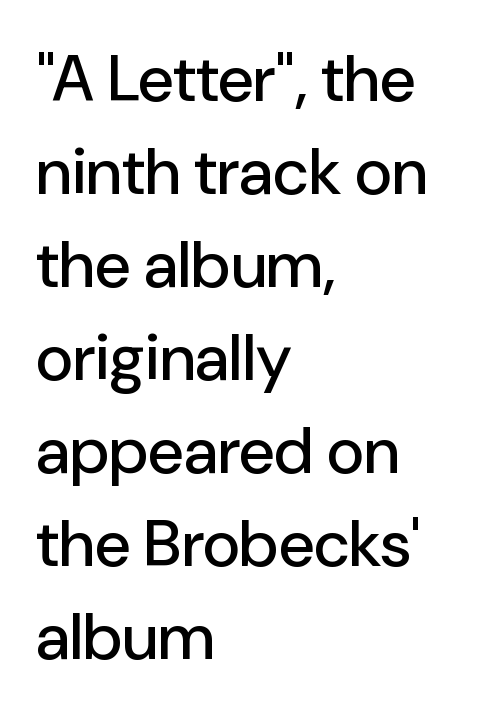
The image shows 65 px sans-serif type, upright; set left-aligned, normal line spacing (1.43x), normal letter spacing, not underlined; low stroke contrast and a medium x-height.
